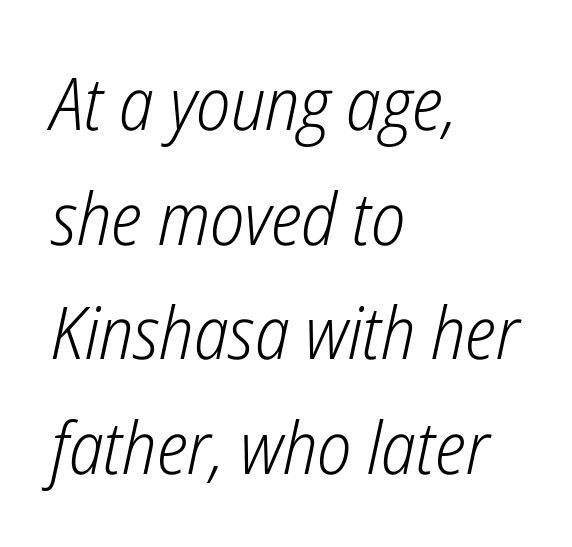
{"italic": "yes", "lean": "right", "slant_degrees": 12, "bold": "no", "weight": "light", "width": "condensed", "stroke_contrast": "low", "x_height": "medium", "monospaced": "no", "underline": "no", "align": "left", "line_spacing": "normal", "line_spacing_ratio": 1.57, "letter_spacing": "normal", "letter_spacing_em": 0.0, "glyph_px": 73}
